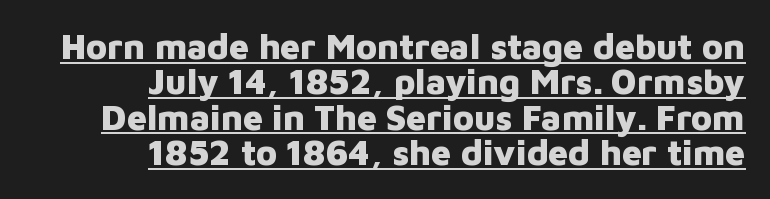
Is the block centered? No — it sits flush against the right margin. The rendering uses a bold face; every stroke is thick and dark. Does the type have serifs? No, each stem ends abruptly. Nope, not italic — everything's standing straight. Horizontal bands of white between lines are thin slivers.
